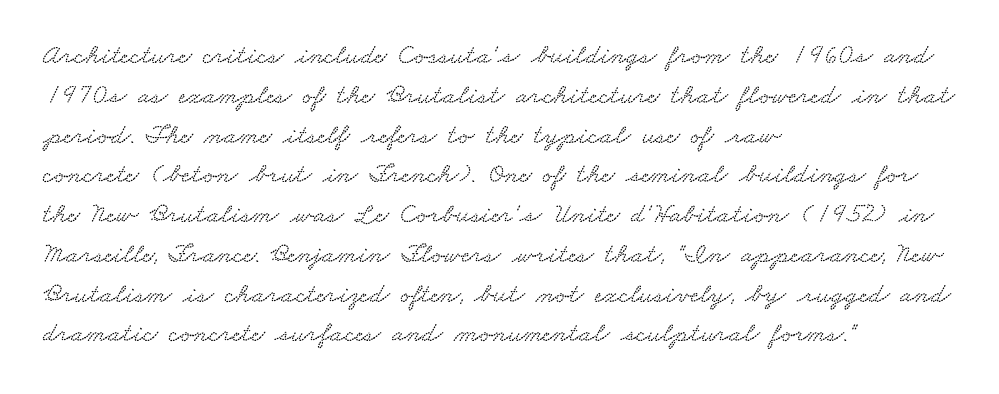
The lines in this sample share a left origin and differ only in where they stop. The passage shown is typed in a proportional face where columns would drift. Observe the ordinary spacing: letters are neighbours, not strangers. The baseline area is clear. A typesetter would call this leading conventional body-copy spacing.
